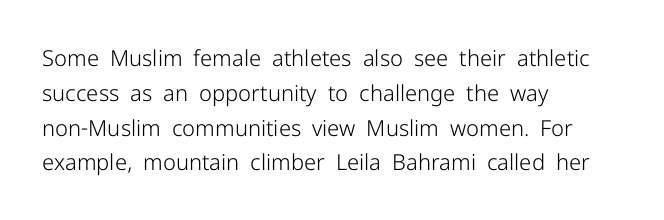
The image shows 22 px text type, upright; set left-aligned, normal line spacing (1.58x), normal letter spacing, not underlined.
